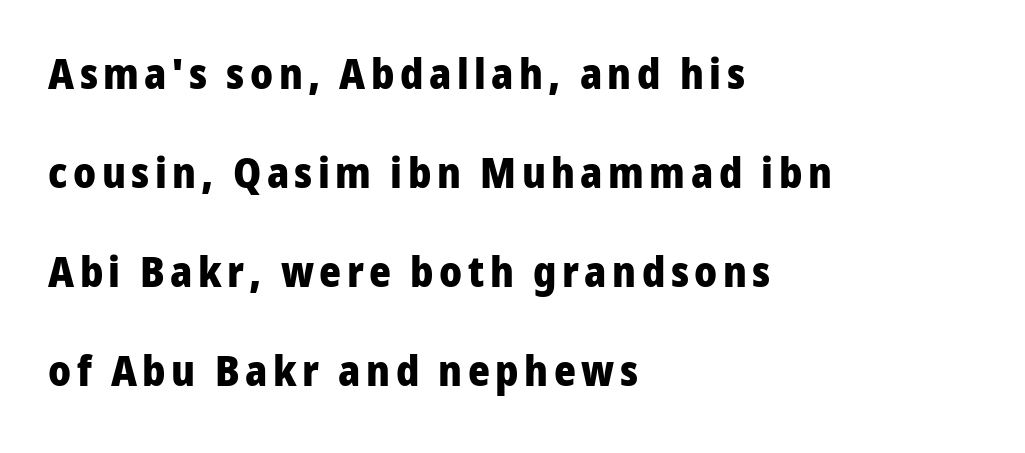
Q: Is the text bold? A: Yes.
Q: Is the text italic (slanted)? A: No, it is upright.
Q: Is the typeface a serif or a sans-serif typeface? A: Sans-serif.
Q: Is the text underlined? A: No.
Q: How is the paragraph aligned? A: Left-aligned.
Q: Is the spacing between lines tight, normal or loose? A: Loose.
Q: Width (condensed, normal, or wide)? A: Normal.
Q: Stroke contrast? A: Low.
Q: x-height? A: Medium.
Q: Monospaced? A: No.
